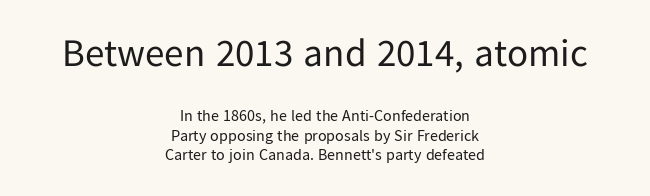
{"serif": "no", "italic": "no", "bold": "no", "weight": "regular", "width": "normal", "stroke_contrast": "low", "x_height": "medium", "monospaced": "no", "underline": "no", "align": "center", "line_spacing_ratio": 1.21, "letter_spacing": "normal", "letter_spacing_em": 0.0, "larger_block": "first", "size_ratio": 2.44, "glyph_px": 39}
